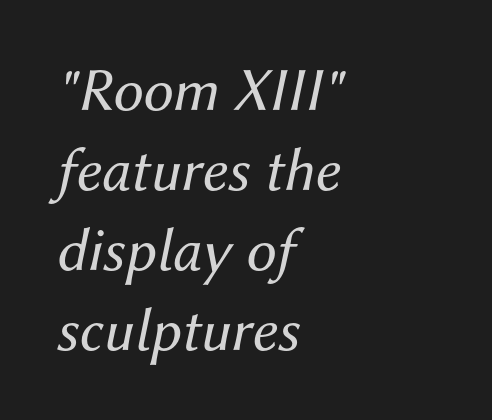
{"italic": "yes", "lean": "right", "slant_degrees": 12, "bold": "no", "weight": "regular", "width": "normal", "stroke_contrast": "medium", "x_height": "medium", "monospaced": "no", "underline": "no", "align": "left", "line_spacing": "normal", "line_spacing_ratio": 1.31, "letter_spacing": "normal", "letter_spacing_em": 0.0, "glyph_px": 61}
